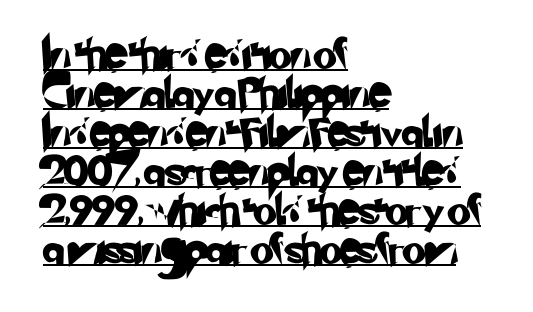
{"serif": "no", "width": "normal", "stroke_contrast": "low", "x_height": "small", "monospaced": "no", "underline": "yes", "align": "left", "line_spacing": "normal", "line_spacing_ratio": 1.3, "letter_spacing": "normal", "letter_spacing_em": 0.0, "glyph_px": 30}
